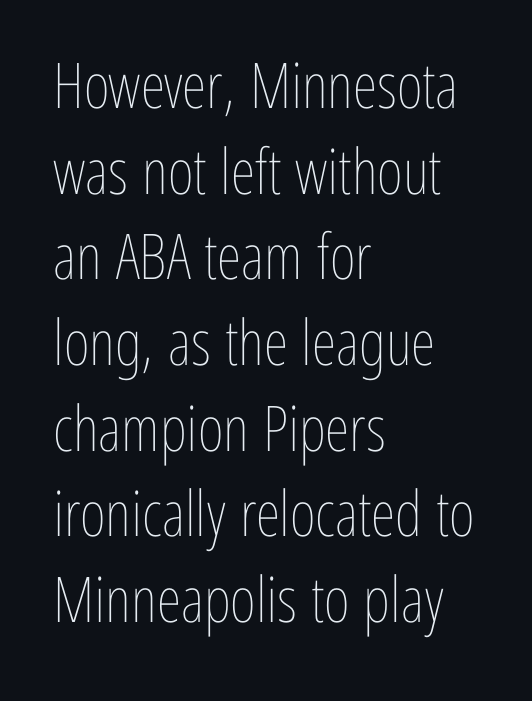
Italic? Not at all — the glyphs are vertical. Looks like regular typesetting: each glyph gets only the width it needs. Type without underlining. The paragraph has a hard left edge and a soft right edge. The letterforms sit shoulder to shoulder at normal distance. On a weight scale, this lands at 450 or below.
